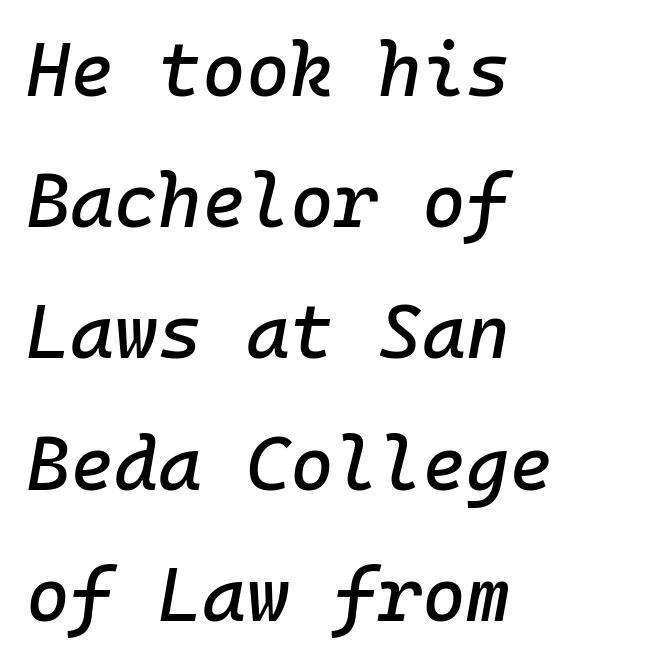
The image shows 75 px text type, italic (leaning right), monospaced; set left-aligned, line spacing 1.75x, normal letter spacing, not underlined; low stroke contrast and a medium x-height.
